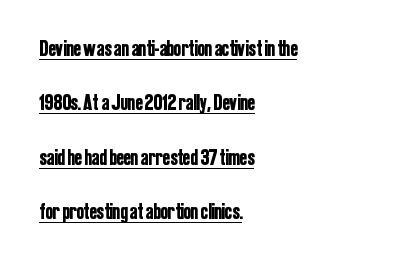
The image shows 22 px text type, upright; set left-aligned, loose line spacing (2.47x), normal letter spacing, underlined.
